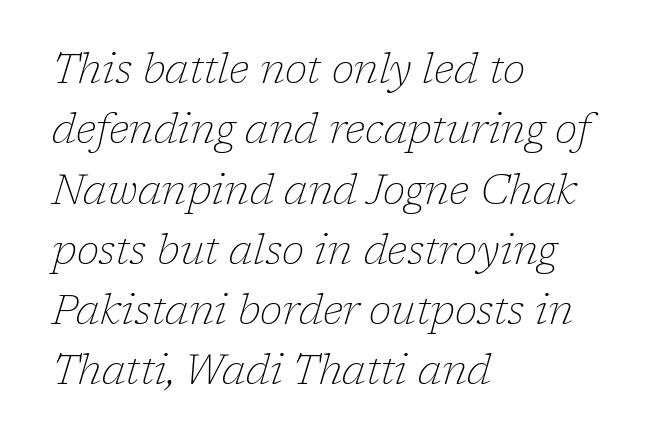
{"serif": "yes", "italic": "yes", "lean": "right", "slant_degrees": 17, "bold": "no", "weight": "thin", "width": "normal", "stroke_contrast": "low", "x_height": "medium", "monospaced": "no", "underline": "no", "align": "left", "line_spacing": "normal", "line_spacing_ratio": 1.47, "letter_spacing": "normal", "letter_spacing_em": 0.0, "glyph_px": 41}
